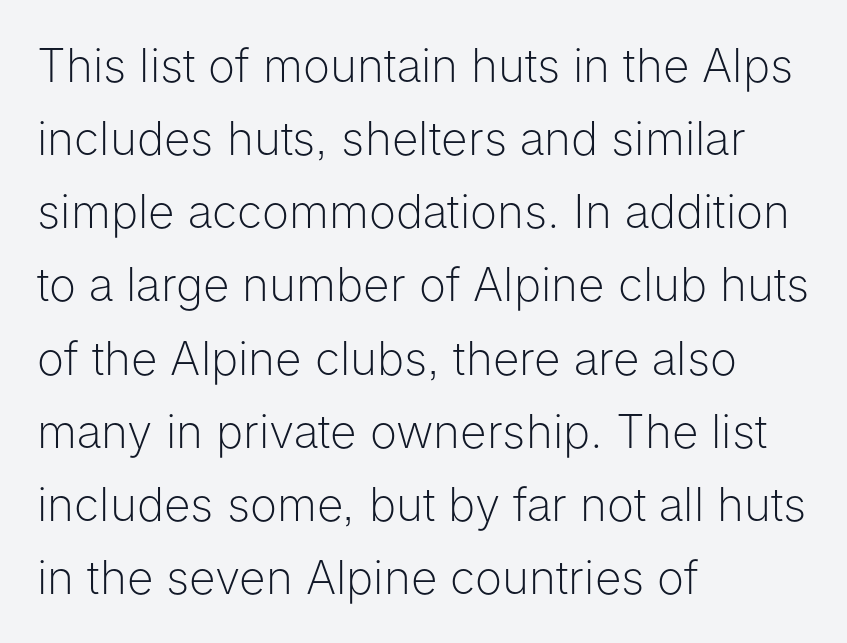
Q: Is the text bold? A: No.
Q: Is the text italic (slanted)? A: No, it is upright.
Q: Is the typeface a serif or a sans-serif typeface? A: Sans-serif.
Q: Is the text underlined? A: No.
Q: How is the paragraph aligned? A: Left-aligned.
Q: Is the spacing between letters normal or unusually wide? A: Normal.
Q: Is the spacing between lines tight, normal or loose? A: Normal.
Q: Width (condensed, normal, or wide)? A: Normal.
Q: Stroke contrast? A: Low.
Q: x-height? A: Medium.
Q: Monospaced? A: No.
